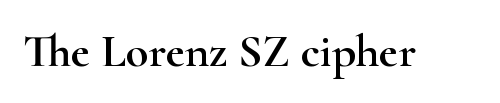
The image shows 46 px wide serif type, upright; set normal letter spacing, not underlined; high stroke contrast and a small x-height.
